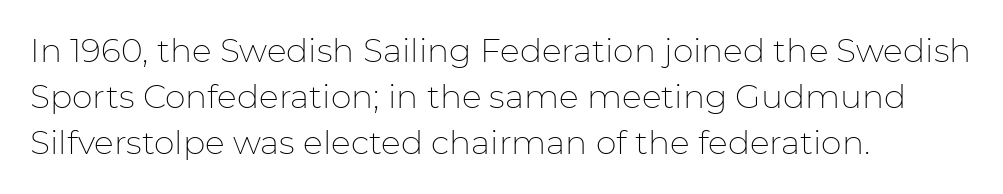
The image shows 33 px thin sans-serif type, upright; set left-aligned, normal line spacing (1.4x), normal letter spacing, not underlined; low stroke contrast and a medium x-height.
